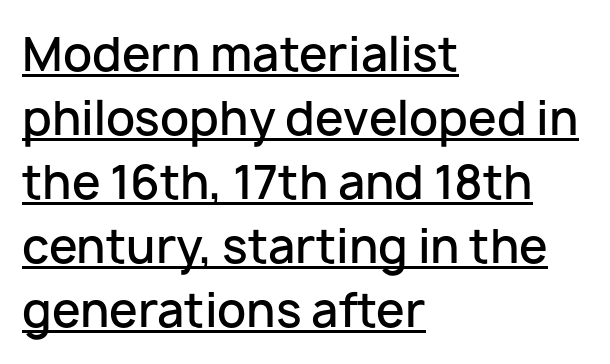
The image shows 46 px semibold sans-serif type, upright; set left-aligned, normal line spacing (1.39x), normal letter spacing, underlined; low stroke contrast and a medium x-height.
